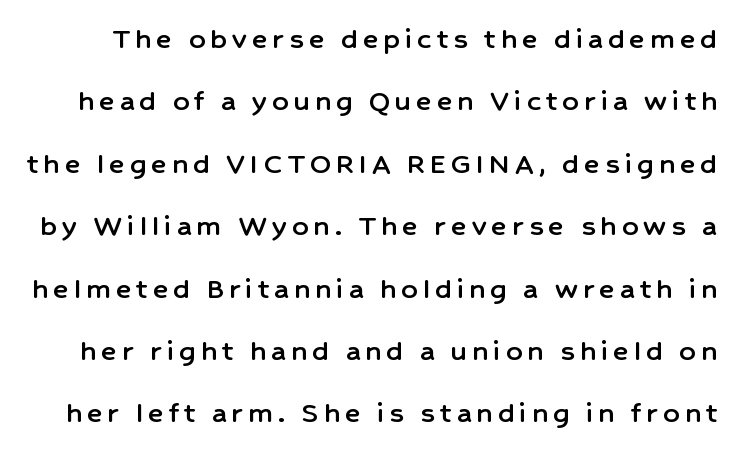
The image shows 32 px sans-serif type, upright; set loose line spacing (1.95x), not underlined; low stroke contrast and a medium x-height.
